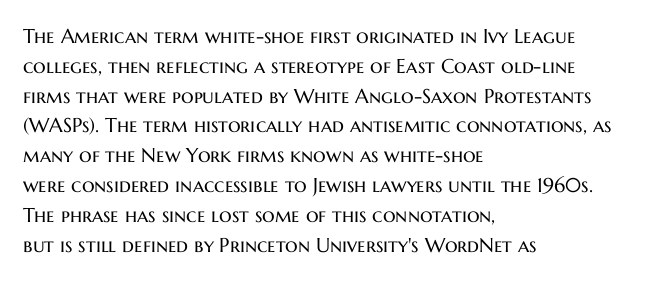
{"italic": "no", "bold": "no", "underline": "no", "align": "left", "line_spacing": "normal", "line_spacing_ratio": 1.49, "letter_spacing": "normal", "letter_spacing_em": 0.0, "glyph_px": 20}
